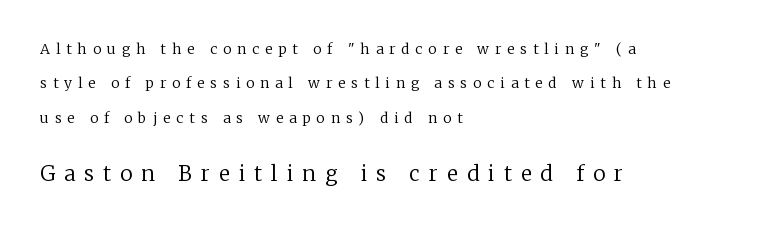
Q: Is the text bold? A: No.
Q: Is the text italic (slanted)? A: No, it is upright.
Q: Is the text underlined? A: No.
Q: How is the paragraph aligned? A: Left-aligned.
Q: Is the spacing between letters normal or unusually wide? A: Unusually wide.
Q: Is the spacing between lines tight, normal or loose? A: Loose.
Q: Which block of text is set in a larger size, the first (top) or the second (bottom)? A: The second (bottom) one.
